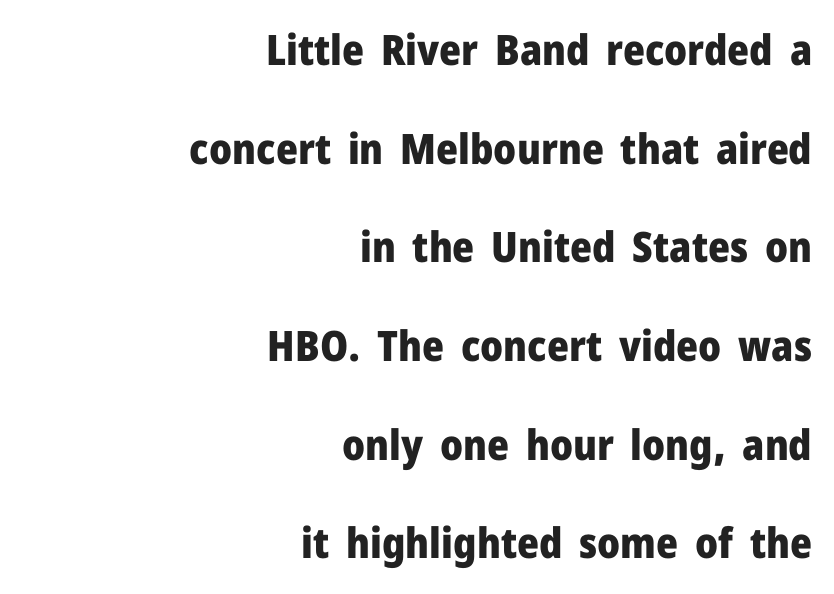
The image shows 42 px heavy sans-serif type, upright; set right-aligned, loose line spacing (2.35x), normal letter spacing, not underlined; low stroke contrast and a medium x-height.
